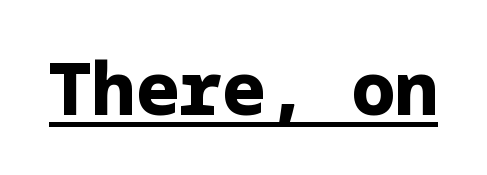
Q: Is the text bold? A: Yes.
Q: Is the text italic (slanted)? A: No, it is upright.
Q: Is the typeface a serif or a sans-serif typeface? A: Sans-serif.
Q: Is the text underlined? A: Yes.
Q: Is the spacing between letters normal or unusually wide? A: Normal.
Q: Width (condensed, normal, or wide)? A: Normal.
Q: Stroke contrast? A: Low.
Q: x-height? A: Medium.
